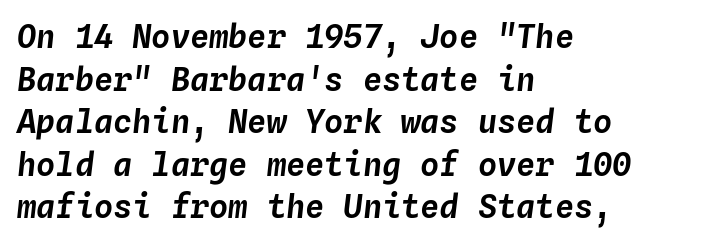
{"italic": "yes", "lean": "right", "slant_degrees": 4, "width": "normal", "stroke_contrast": "low", "x_height": "medium", "monospaced": "yes", "underline": "no", "align": "left", "line_spacing": "normal", "line_spacing_ratio": 1.33, "letter_spacing": "normal", "letter_spacing_em": 0.0, "glyph_px": 32}
